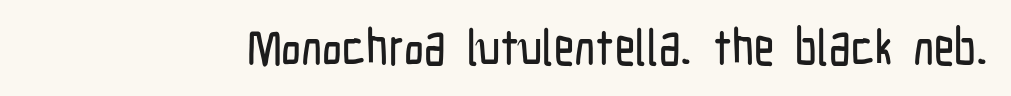
The image shows 50 px condensed sans-serif type, upright; set normal letter spacing, not underlined; low stroke contrast and a medium x-height.
